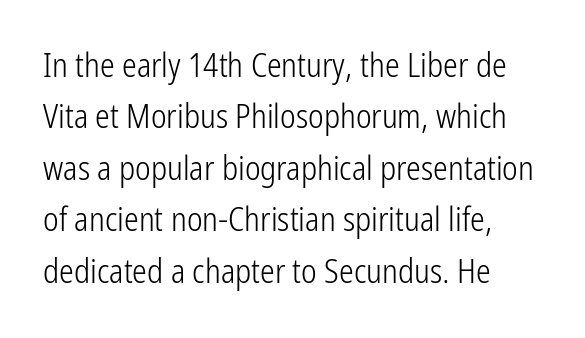
The image shows 33 px light, condensed sans-serif type, upright; set left-aligned, normal line spacing (1.56x), normal letter spacing, not underlined; low stroke contrast and a medium x-height.
